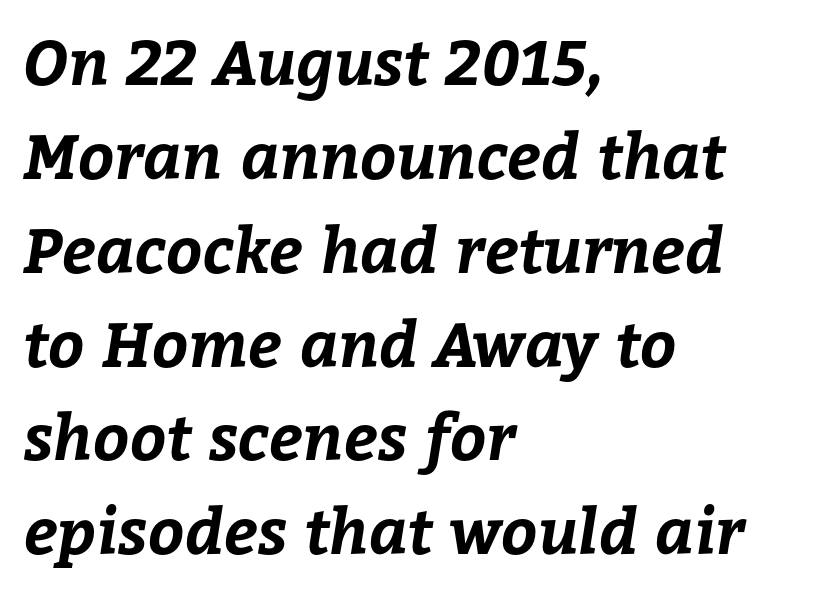
{"bold": "yes", "weight": "bold", "width": "normal", "stroke_contrast": "low", "x_height": "medium", "monospaced": "no", "underline": "no", "align": "left", "line_spacing": "normal", "line_spacing_ratio": 1.49, "letter_spacing": "normal", "letter_spacing_em": 0.0, "glyph_px": 63}
